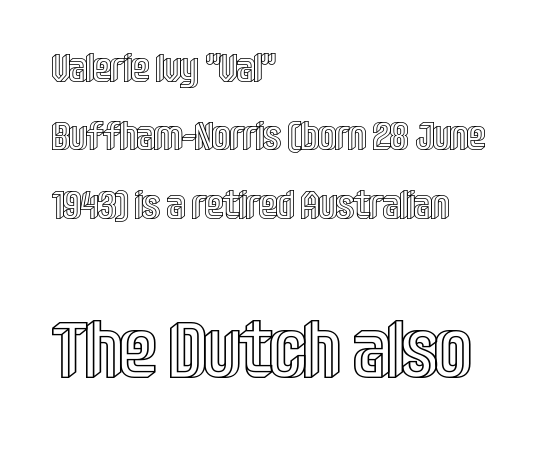
The image shows 79 px condensed type, upright; set left-aligned, line spacing 1.71x, normal letter spacing, not underlined; the second (bottom) block is 1.98x larger; a large x-height.
